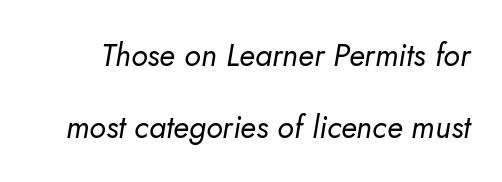
{"italic": "yes", "lean": "right", "slant_degrees": 10, "bold": "no", "weight": "regular", "width": "normal", "stroke_contrast": "low", "x_height": "small", "monospaced": "no", "underline": "no", "line_spacing": "loose", "line_spacing_ratio": 2.32, "letter_spacing": "normal", "letter_spacing_em": 0.0, "glyph_px": 31}
